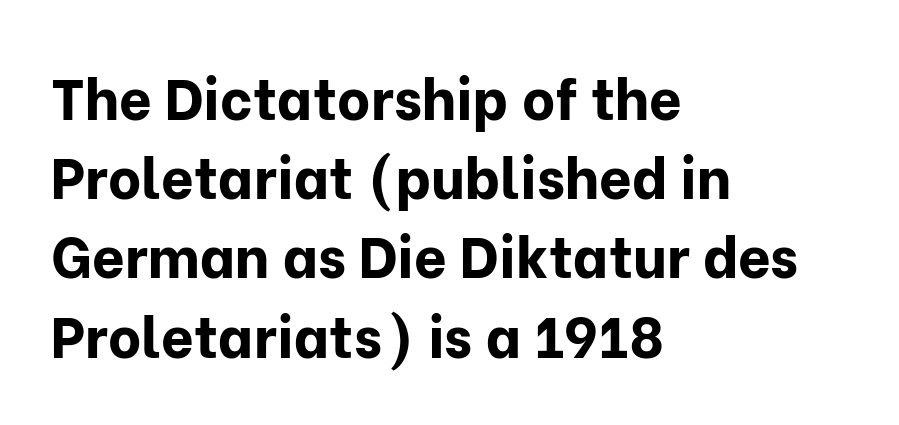
The image shows 57 px bold sans-serif type, upright; set left-aligned, normal line spacing (1.39x), normal letter spacing, not underlined; low stroke contrast and a medium x-height.
